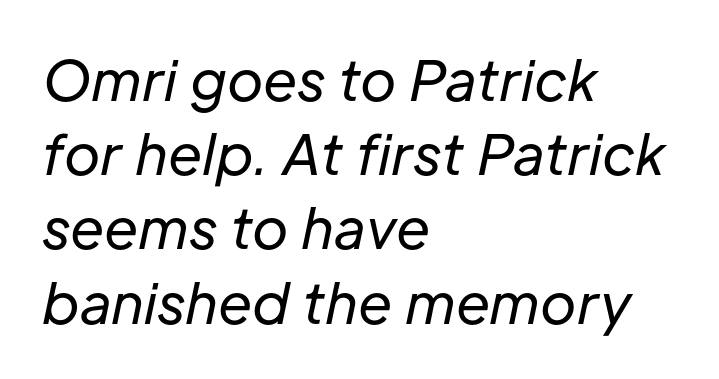
{"italic": "yes", "lean": "right", "slant_degrees": 12, "bold": "no", "weight": "regular", "width": "normal", "stroke_contrast": "low", "x_height": "medium", "monospaced": "no", "underline": "no", "align": "left", "line_spacing": "normal", "line_spacing_ratio": 1.35, "letter_spacing": "normal", "letter_spacing_em": 0.0, "glyph_px": 55}
